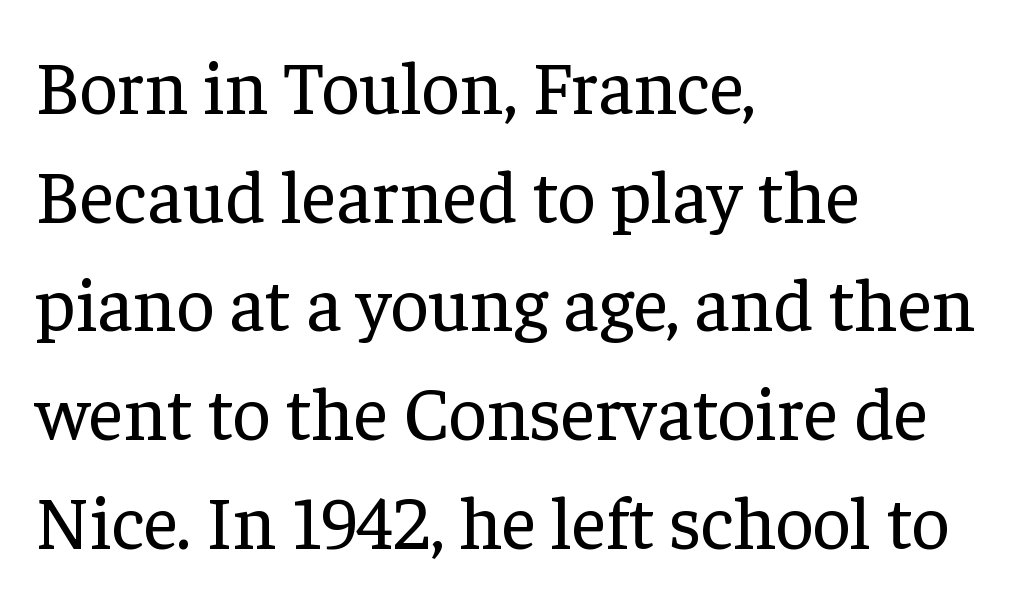
Q: Is the text bold? A: No.
Q: Is the text italic (slanted)? A: No, it is upright.
Q: Is the typeface a serif or a sans-serif typeface? A: Serif.
Q: Is the text underlined? A: No.
Q: How is the paragraph aligned? A: Left-aligned.
Q: Is the spacing between letters normal or unusually wide? A: Normal.
Q: Is the spacing between lines tight, normal or loose? A: Normal.
Q: Width (condensed, normal, or wide)? A: Normal.
Q: Stroke contrast? A: Low.
Q: x-height? A: Medium.
Q: Monospaced? A: No.
